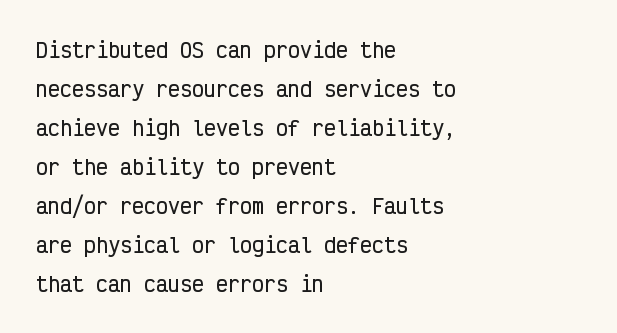
{"italic": "no", "underline": "no", "align": "left", "line_spacing": "loose", "line_spacing_ratio": 1.95, "letter_spacing": "normal", "letter_spacing_em": 0.0, "glyph_px": 20}
